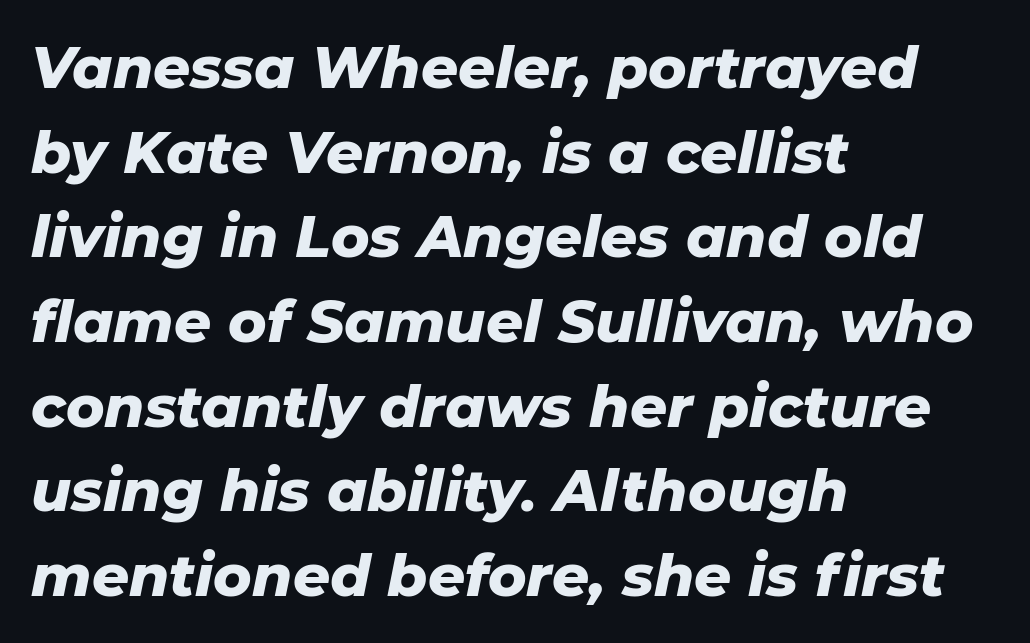
Q: Is the text bold? A: Yes.
Q: Is the text italic (slanted)? A: Yes, it leans right by about 11 degrees.
Q: Is the text underlined? A: No.
Q: How is the paragraph aligned? A: Left-aligned.
Q: Is the spacing between letters normal or unusually wide? A: Normal.
Q: Is the spacing between lines tight, normal or loose? A: Normal.
Q: Width (condensed, normal, or wide)? A: Normal.
Q: Stroke contrast? A: Low.
Q: x-height? A: Medium.
Q: Monospaced? A: No.
